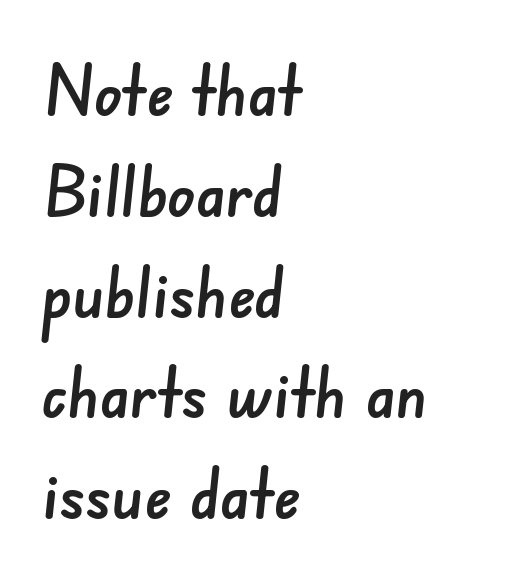
The image shows 70 px sans-serif type; set left-aligned, normal line spacing (1.44x), normal letter spacing, not underlined; low stroke contrast and a small x-height.
